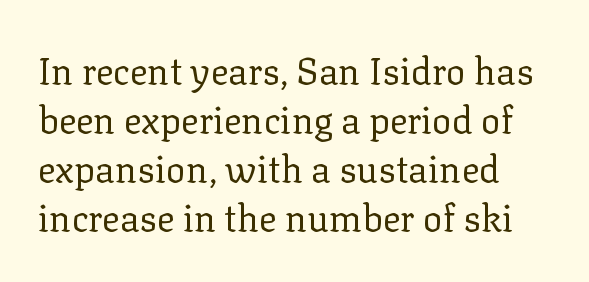
{"serif": "yes", "italic": "no", "bold": "no", "weight": "regular", "width": "normal", "stroke_contrast": "low", "x_height": "medium", "monospaced": "no", "underline": "no", "line_spacing": "normal", "line_spacing_ratio": 1.32, "letter_spacing": "normal", "letter_spacing_em": 0.0, "glyph_px": 37}
